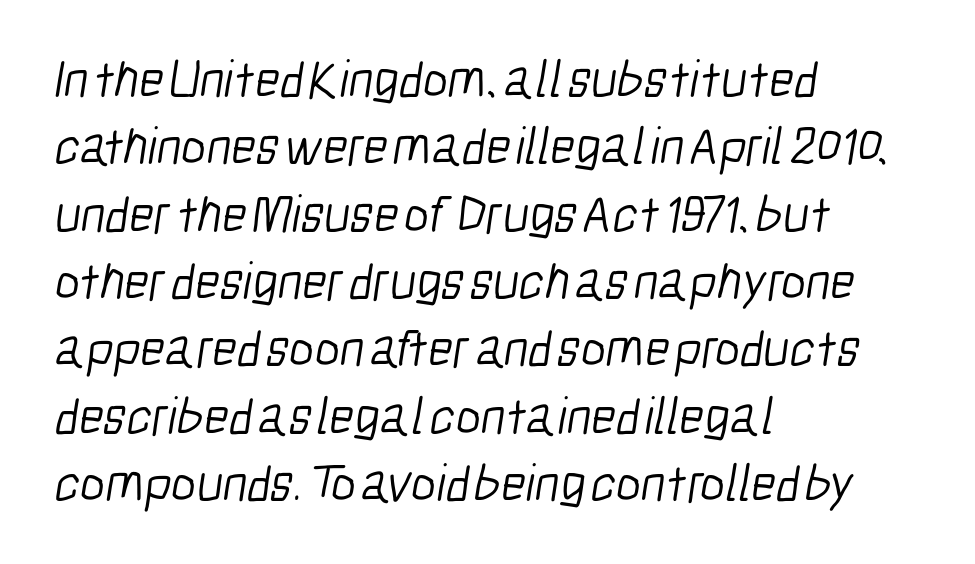
The line texture is even and compact thanks to regular tracking. The font sits on the lighter half of the weight spectrum, regular included. The rendering anchors every line to the left-hand side. In terms of leading, this rendering sits right in the middle.
